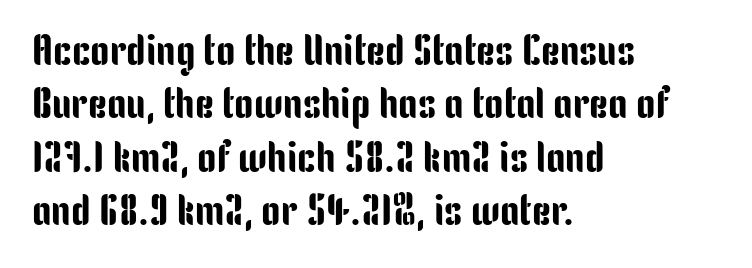
The image shows 43 px condensed sans-serif type, upright; set left-aligned, line spacing 1.24x, normal letter spacing, not underlined; low stroke contrast and a medium x-height.
